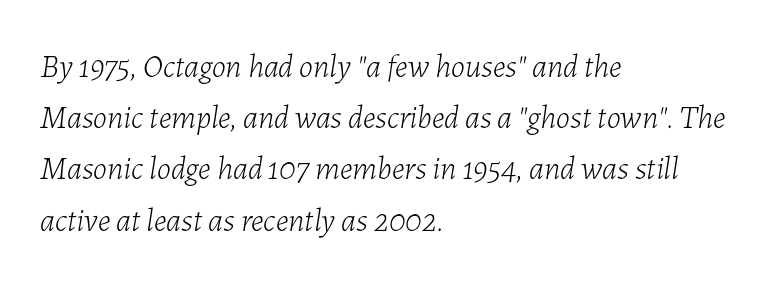
Type without underlining. Vertically, the passage feels balanced, rows spaced as you'd expect. You can tell it's italic because the verticals aren't actually vertical. The letterforms sit shoulder to shoulder at normal distance. The passage shown is typed in a proportional face where columns would drift. The ragged edge is on the right, which tells us the setting is flush left.
